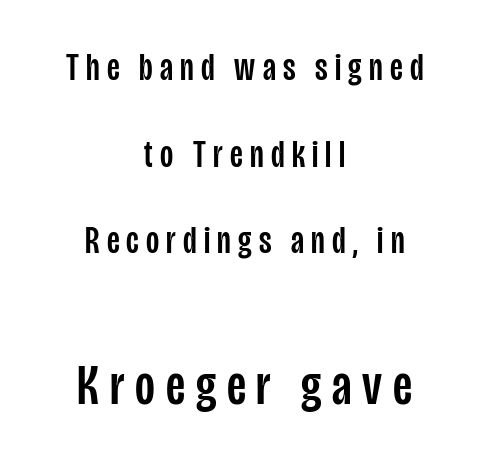
Type size steps up from the first block to the second. Varying glyph widths throughout — classic text-font behaviour. A typesetter would call this leading open, well beyond the default. This sample is center-justified, so both line endings float freely. Upright lettering throughout.
